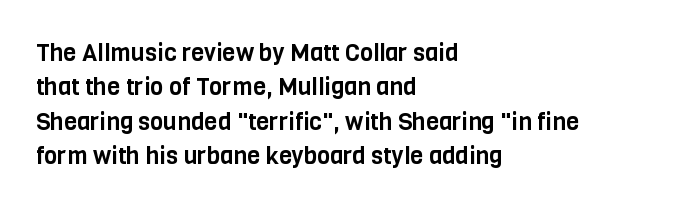
{"italic": "no", "underline": "no", "align": "left", "line_spacing": "normal", "line_spacing_ratio": 1.43, "letter_spacing": "normal", "letter_spacing_em": 0.0, "glyph_px": 24}
